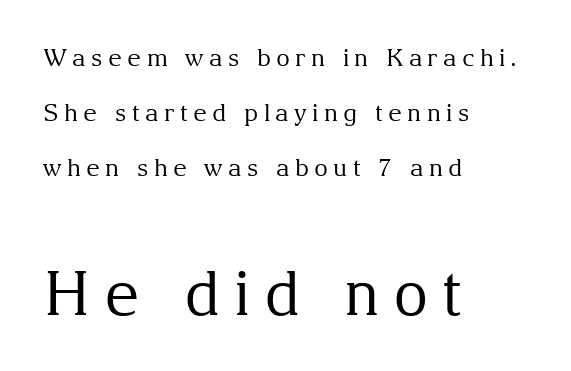
Q: Is the text bold? A: No.
Q: Is the text italic (slanted)? A: No, it is upright.
Q: Is the typeface a serif or a sans-serif typeface? A: Serif.
Q: Is the text underlined? A: No.
Q: How is the paragraph aligned? A: Left-aligned.
Q: Is the spacing between letters normal or unusually wide? A: Unusually wide.
Q: Is the spacing between lines tight, normal or loose? A: Loose.
Q: Which block of text is set in a larger size, the first (top) or the second (bottom)? A: The second (bottom) one.
Q: Width (condensed, normal, or wide)? A: Normal.
Q: Stroke contrast? A: Medium.
Q: x-height? A: Medium.
Q: Monospaced? A: No.
